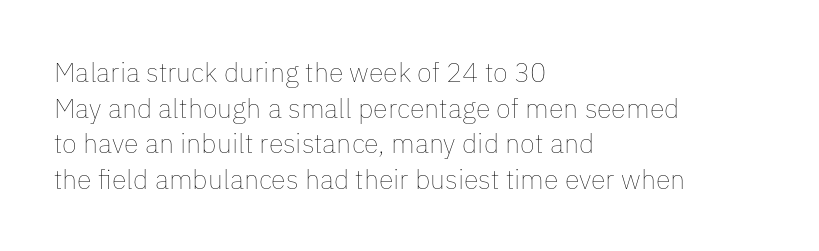
Q: Is the text bold? A: No.
Q: Is the text italic (slanted)? A: No, it is upright.
Q: Is the text underlined? A: No.
Q: How is the paragraph aligned? A: Left-aligned.
Q: Is the spacing between letters normal or unusually wide? A: Normal.
Q: Is the spacing between lines tight, normal or loose? A: Normal.
